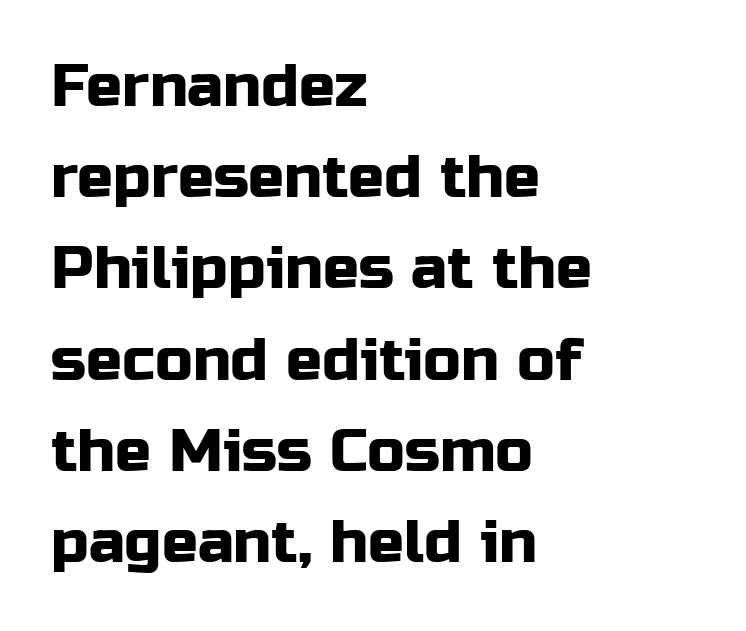
The image shows 60 px sans-serif type, upright; set left-aligned, normal line spacing (1.52x), normal letter spacing, not underlined; low stroke contrast and a medium x-height.
